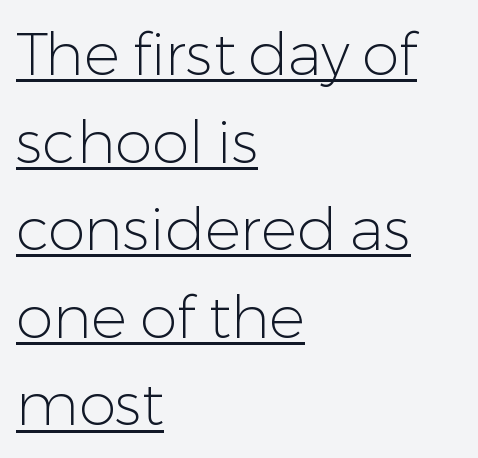
{"serif": "no", "italic": "no", "bold": "no", "weight": "light", "width": "normal", "stroke_contrast": "low", "x_height": "medium", "monospaced": "no", "underline": "yes", "align": "left", "line_spacing": "normal", "line_spacing_ratio": 1.46, "letter_spacing": "normal", "letter_spacing_em": 0.0, "glyph_px": 60}
